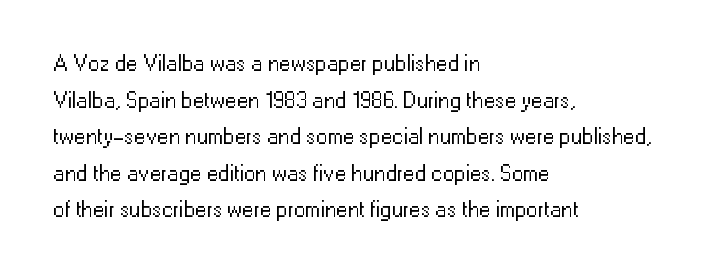
{"italic": "no", "bold": "no", "underline": "no", "align": "left", "line_spacing": "normal", "line_spacing_ratio": 1.59, "letter_spacing": "normal", "letter_spacing_em": 0.0, "glyph_px": 23}
